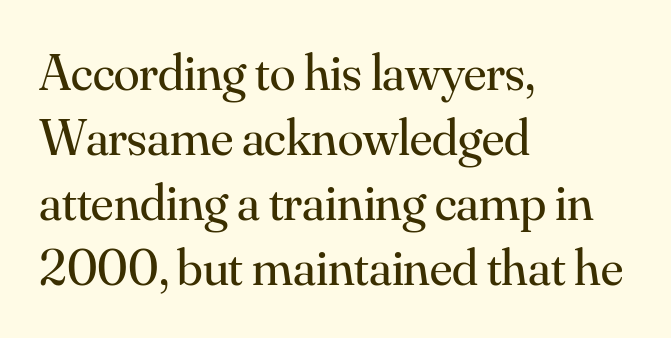
The font family rendered here belongs to the serif group. Note the varied advance widths — an 'i' is clearly narrower than an 'm'. Honestly, the letter spacing is just normal — you wouldn't notice it. If you drew a ruler down the left edge, every line would touch it.
